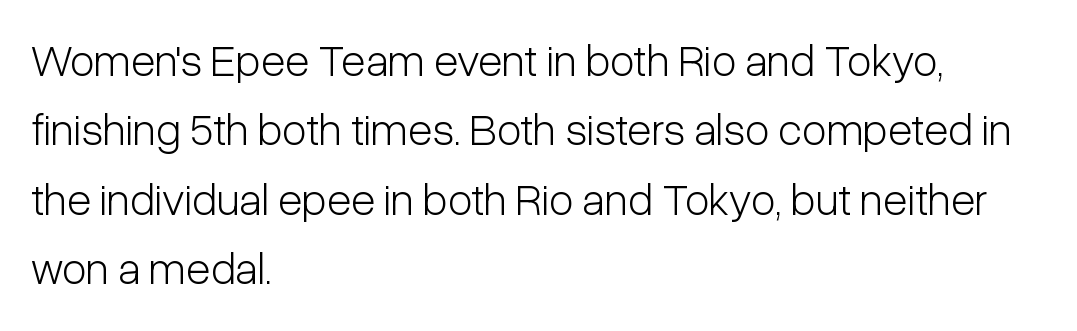
Think of a printed novel: that variable character pitch is what you see here. Grotesque or geometric, the face here clearly has no serifs. Do the letters lean? They stand straight. Typeset ragged right — the left edge is the straight one. Letters rest on an invisible, unmarked baseline. If you measured baseline to baseline, you'd find a middling distance.
